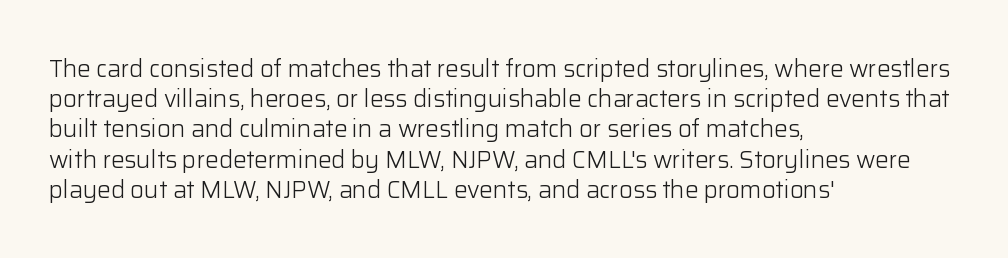
{"italic": "no", "bold": "no", "underline": "no", "align": "left", "line_spacing": "normal", "line_spacing_ratio": 1.26, "letter_spacing": "normal", "letter_spacing_em": 0.0, "glyph_px": 24}
